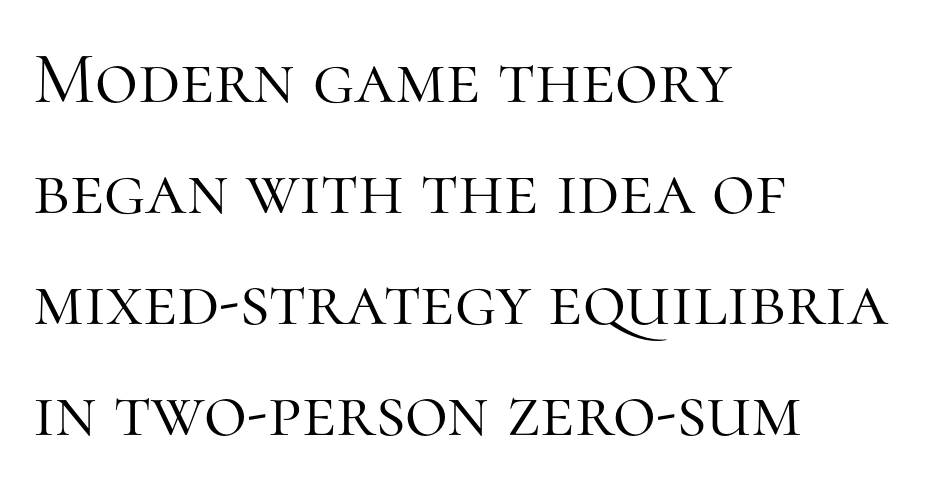
Q: Is the text bold? A: No.
Q: Is the text italic (slanted)? A: No, it is upright.
Q: Is the typeface a serif or a sans-serif typeface? A: Serif.
Q: Is the text underlined? A: No.
Q: How is the paragraph aligned? A: Left-aligned.
Q: Is the spacing between letters normal or unusually wide? A: Normal.
Q: Is the spacing between lines tight, normal or loose? A: Normal.
Q: Width (condensed, normal, or wide)? A: Normal.
Q: Stroke contrast? A: High.
Q: x-height? A: Medium.
Q: Monospaced? A: No.
